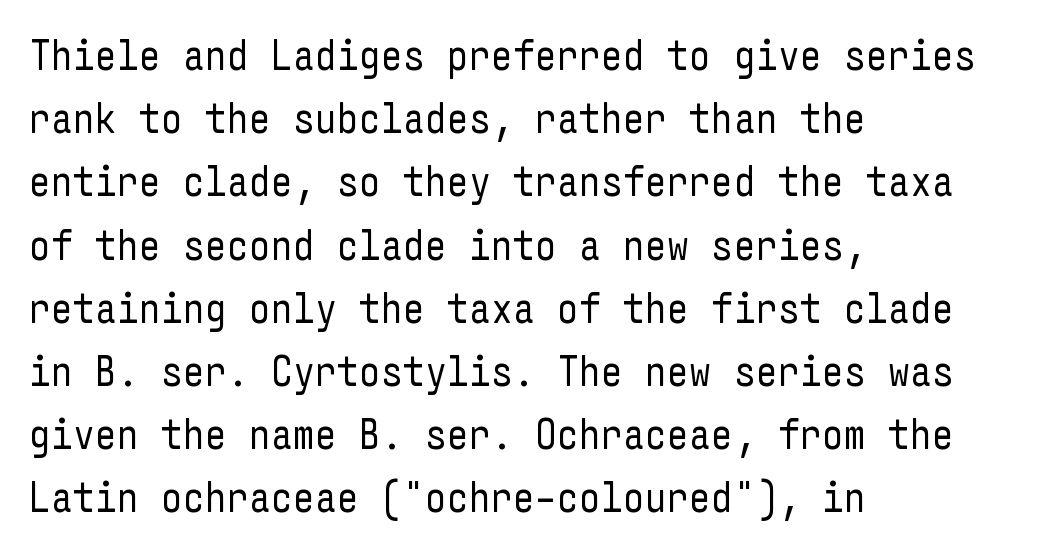
The image shows 43 px regular-weight, condensed sans-serif type, upright; set left-aligned, normal line spacing (1.47x), normal letter spacing, not underlined; low stroke contrast and a medium x-height.
